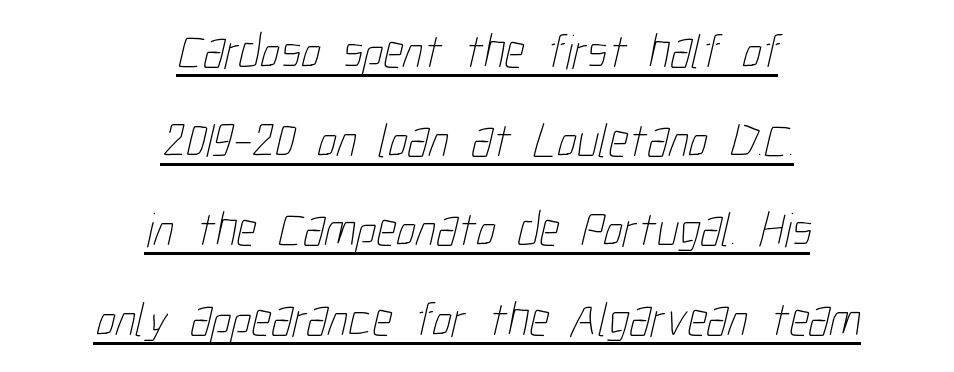
The image shows 49 px thin, condensed type; set centered, line spacing 1.82x, normal letter spacing, underlined; low stroke contrast and a medium x-height.
